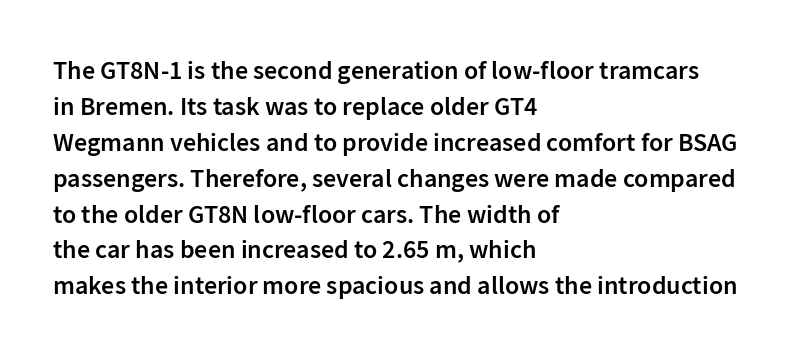
{"italic": "no", "bold": "semi", "underline": "no", "align": "left", "line_spacing": "normal", "line_spacing_ratio": 1.38, "letter_spacing": "normal", "letter_spacing_em": 0.0, "glyph_px": 26}
